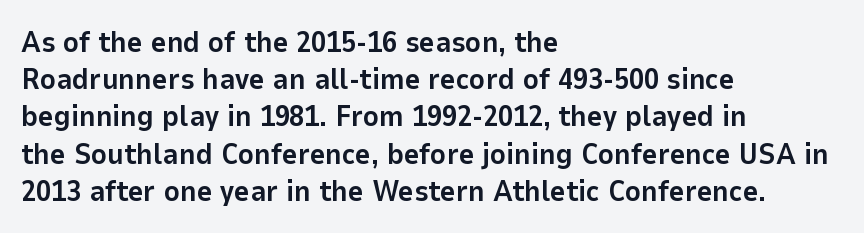
{"serif": "no", "italic": "no", "bold": "yes", "weight": "bold", "width": "normal", "stroke_contrast": "low", "x_height": "medium", "monospaced": "no", "underline": "no", "align": "left", "line_spacing_ratio": 1.24, "letter_spacing": "normal", "letter_spacing_em": 0.0, "glyph_px": 30}
